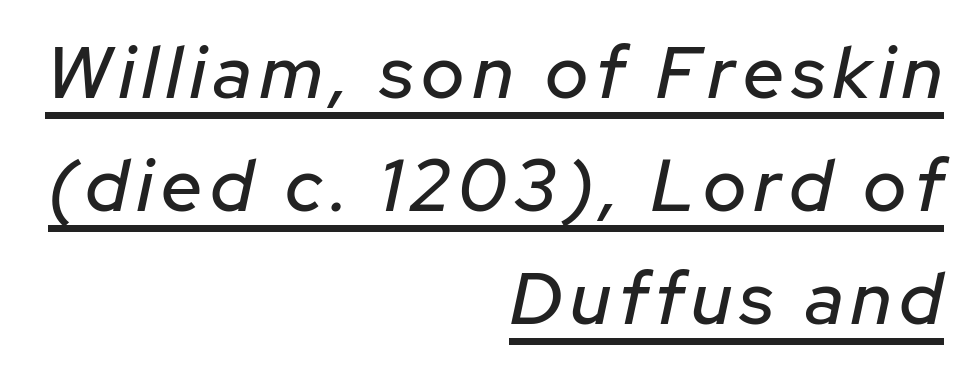
Successive baselines arrive at the customary interval. Is this a fixed-width face? No — the glyphs have proportional, varying widths. Notice how the passage keeps a crisp vertical edge on the right only. Is the type slanted? Yes — the strokes lean at a clear angle.
